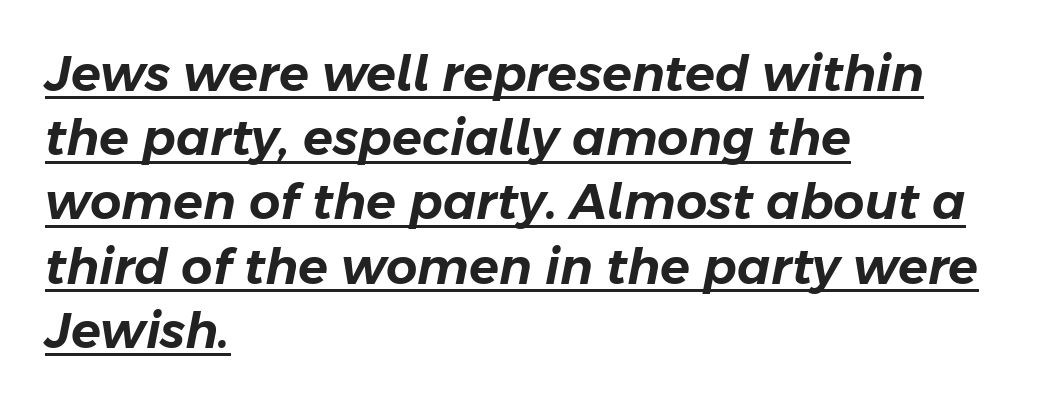
An italicized treatment has been applied to the whole sample. The passage shown is underscored from start to finish. Every row of glyphs begins at an identical x-position on the left. Varying glyph widths throughout — classic text-font behaviour.
